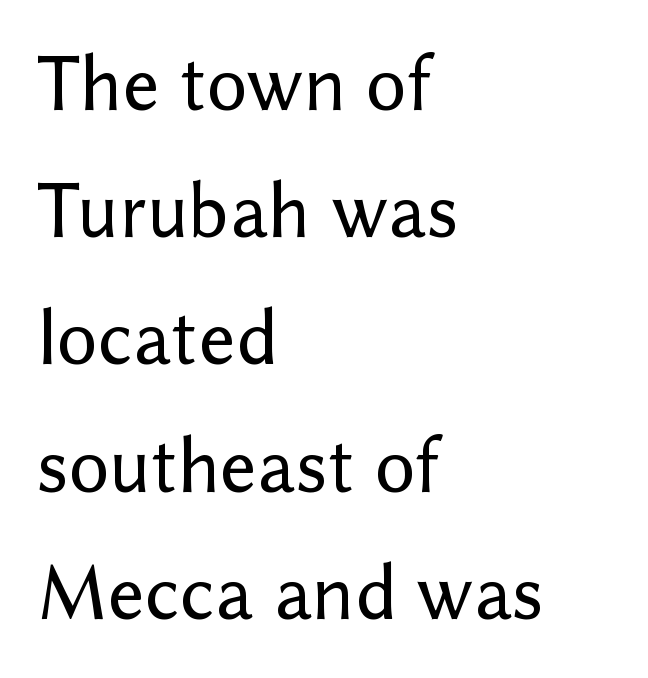
Q: Is the text italic (slanted)? A: No, it is upright.
Q: Is the typeface a serif or a sans-serif typeface? A: Sans-serif.
Q: Is the text underlined? A: No.
Q: How is the paragraph aligned? A: Left-aligned.
Q: Is the spacing between letters normal or unusually wide? A: Normal.
Q: Is the spacing between lines tight, normal or loose? A: Normal.
Q: Width (condensed, normal, or wide)? A: Normal.
Q: Stroke contrast? A: Low.
Q: x-height? A: Medium.
Q: Monospaced? A: No.
